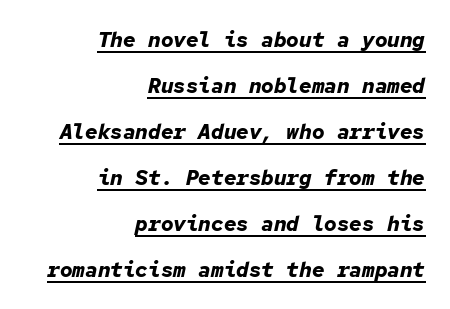
{"italic": "yes", "lean": "right", "slant_degrees": 12, "bold": "yes", "underline": "yes", "align": "right", "line_spacing": "loose", "line_spacing_ratio": 2.19, "letter_spacing": "normal", "letter_spacing_em": 0.0, "glyph_px": 21}
